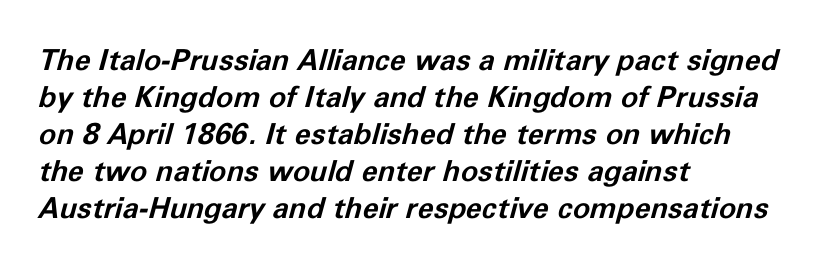
{"italic": "yes", "lean": "right", "slant_degrees": 11, "bold": "yes", "weight": "bold", "width": "normal", "stroke_contrast": "low", "x_height": "medium", "monospaced": "no", "underline": "no", "align": "left", "line_spacing": "normal", "line_spacing_ratio": 1.28, "letter_spacing": "normal", "letter_spacing_em": 0.0, "glyph_px": 29}
